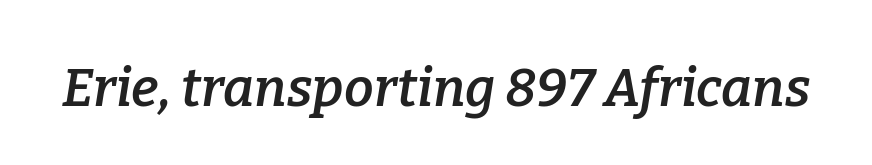
Tall strokes in this sample are angled rather than plumb. Emphasis by weight is partial: semibold. Is this a fixed-width face? No — the glyphs have proportional, varying widths. The letters carry serifs — small finishing strokes at the ends of their stems. Letters rest on an invisible, unmarked baseline.
